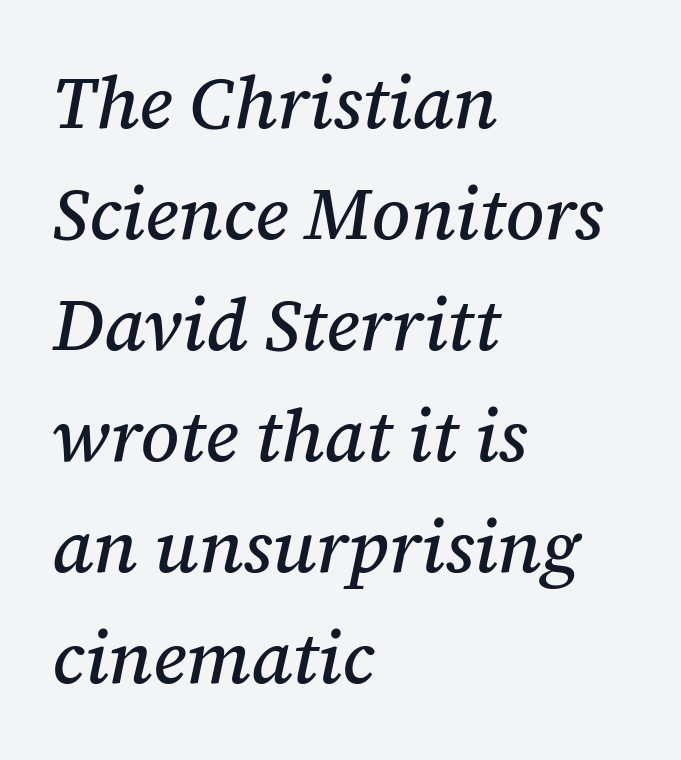
{"serif": "yes", "italic": "yes", "lean": "right", "slant_degrees": 12, "width": "normal", "stroke_contrast": "medium", "x_height": "medium", "monospaced": "no", "underline": "no", "align": "left", "line_spacing": "normal", "line_spacing_ratio": 1.52, "letter_spacing": "normal", "letter_spacing_em": 0.0, "glyph_px": 73}
